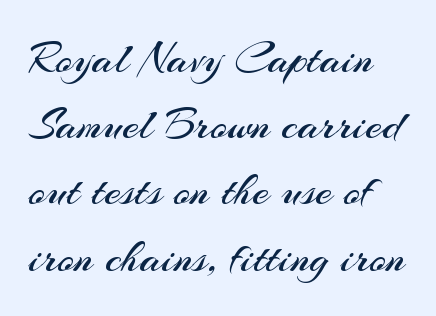
The image shows 46 px regular-weight sans-serif type; set normal line spacing (1.44x), normal letter spacing, not underlined; medium stroke contrast and a small x-height.
